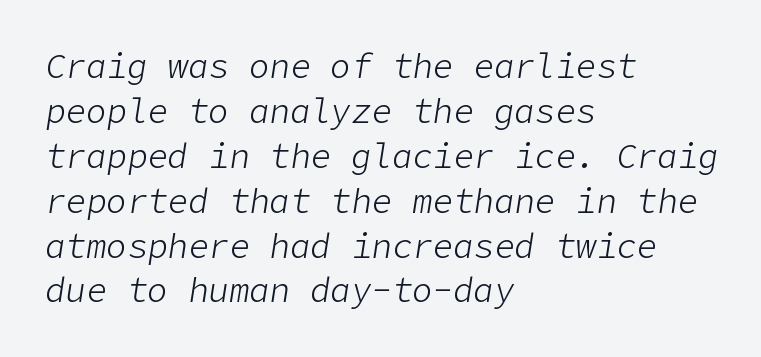
The image shows 34 px light type, italic (leaning right); set left-aligned, normal line spacing (1.32x), normal letter spacing, not underlined; low stroke contrast and a medium x-height.
